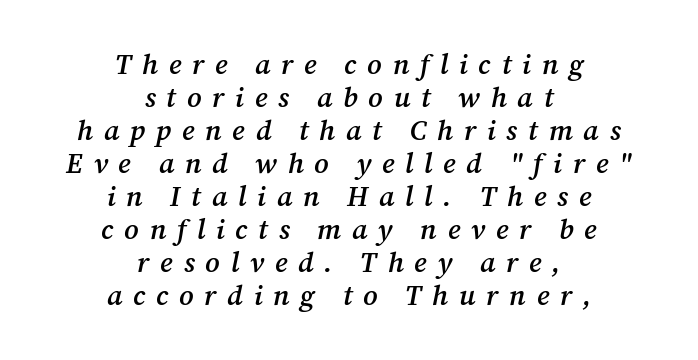
{"serif": "yes", "italic": "yes", "lean": "right", "slant_degrees": 12, "bold": "semi", "weight": "semibold", "width": "normal", "stroke_contrast": "medium", "x_height": "medium", "monospaced": "no", "underline": "no", "align": "center", "line_spacing_ratio": 1.18, "letter_spacing": "wide", "letter_spacing_em": 0.38, "glyph_px": 28}
